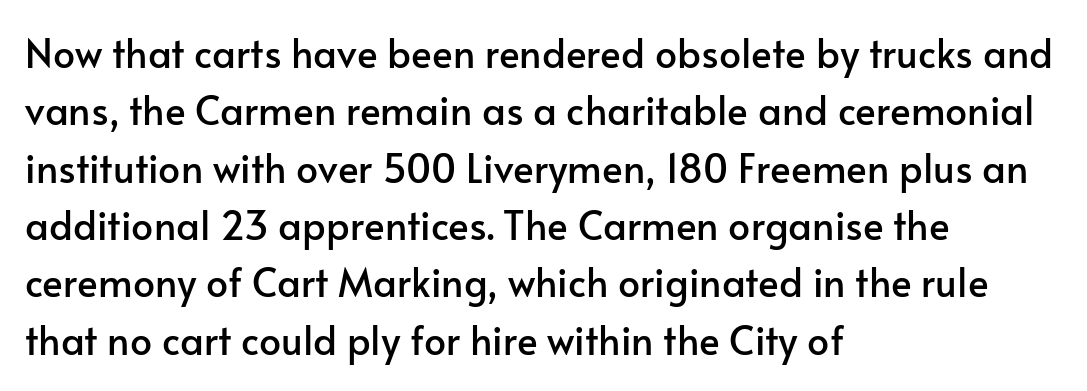
Tracking here is standard; glyphs follow each other at the usual distance. Just letters on the line, the space beneath them empty. A student would call this left alignment; a typographer would say flush left, rag right. The space between consecutive lines is moderate.
